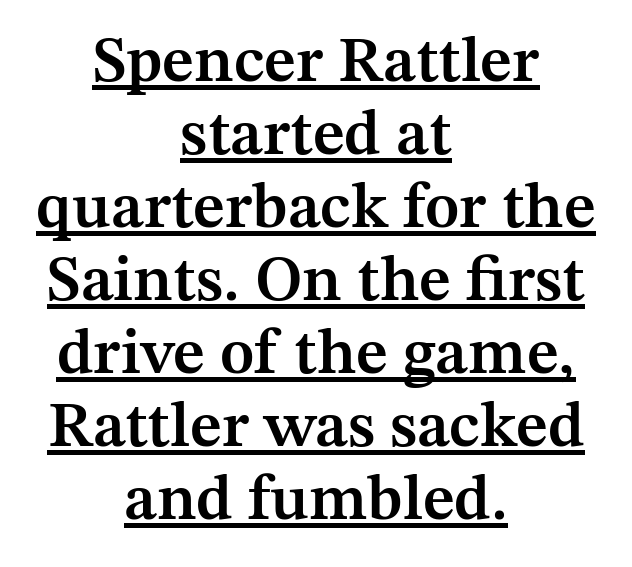
{"serif": "yes", "italic": "no", "bold": "semi", "weight": "semibold", "width": "normal", "stroke_contrast": "medium", "x_height": "medium", "monospaced": "no", "underline": "yes", "align": "center", "line_spacing": "tight", "line_spacing_ratio": 1.14, "letter_spacing": "normal", "letter_spacing_em": 0.0, "glyph_px": 64}
